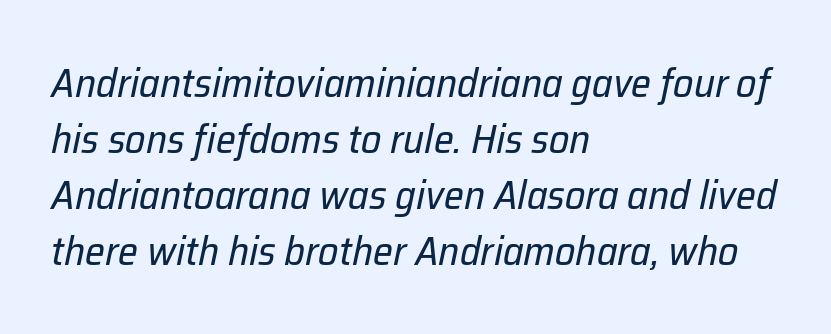
{"italic": "yes", "lean": "right", "slant_degrees": 12, "bold": "no", "weight": "regular", "width": "normal", "stroke_contrast": "low", "x_height": "medium", "monospaced": "no", "underline": "no", "align": "left", "line_spacing": "normal", "line_spacing_ratio": 1.4, "letter_spacing": "normal", "letter_spacing_em": 0.0, "glyph_px": 40}
